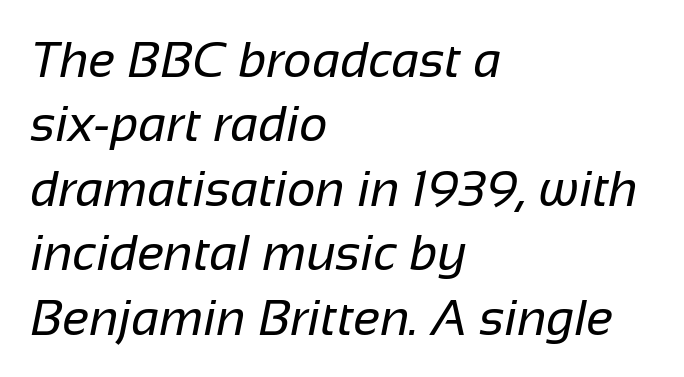
Q: Is the text bold? A: No.
Q: Is the typeface a serif or a sans-serif typeface? A: Sans-serif.
Q: Is the text underlined? A: No.
Q: How is the paragraph aligned? A: Left-aligned.
Q: Is the spacing between letters normal or unusually wide? A: Normal.
Q: Is the spacing between lines tight, normal or loose? A: Normal.
Q: Width (condensed, normal, or wide)? A: Normal.
Q: Stroke contrast? A: Low.
Q: x-height? A: Medium.
Q: Monospaced? A: No.
